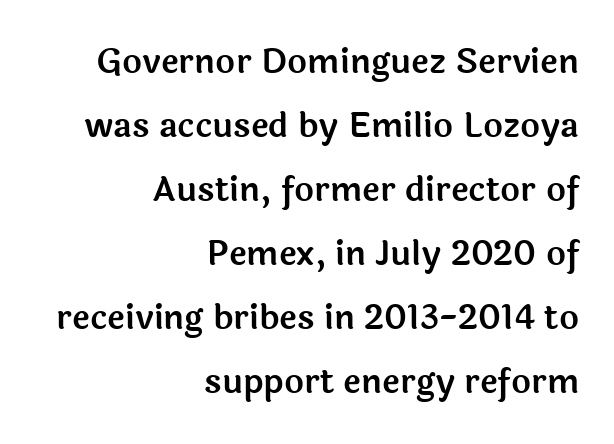
{"serif": "no", "italic": "no", "width": "normal", "x_height": "medium", "monospaced": "no", "underline": "no", "align": "right", "line_spacing_ratio": 1.88, "letter_spacing": "normal", "letter_spacing_em": 0.0, "glyph_px": 34}
